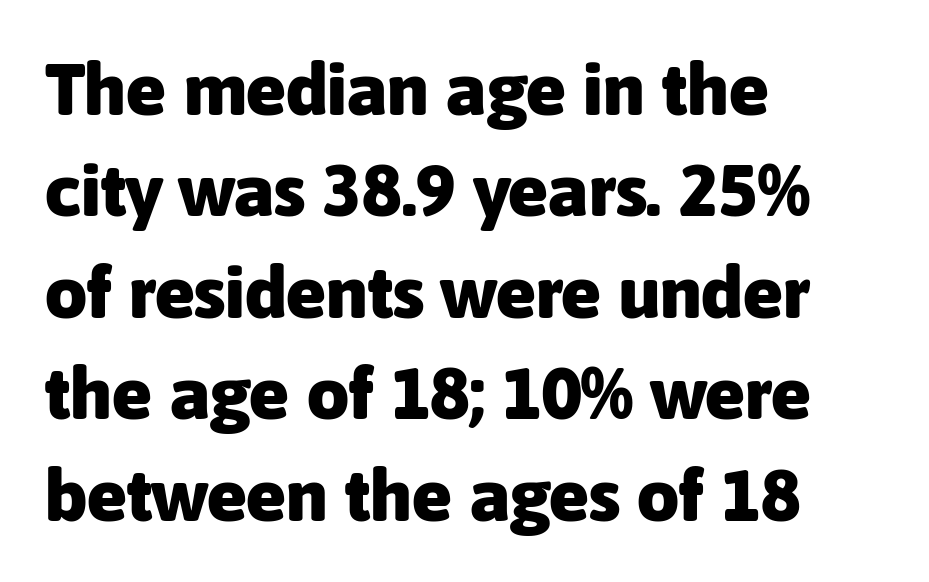
{"serif": "no", "italic": "no", "bold": "yes", "weight": "heavy", "width": "normal", "stroke_contrast": "low", "x_height": "medium", "monospaced": "no", "underline": "no", "align": "left", "line_spacing": "normal", "line_spacing_ratio": 1.37, "letter_spacing": "normal", "letter_spacing_em": 0.0, "glyph_px": 74}
